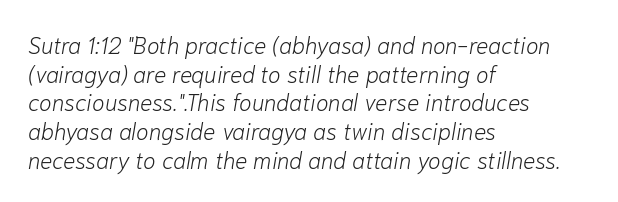
Q: Is the text bold? A: No.
Q: Is the text italic (slanted)? A: Yes, it leans right by about 10 degrees.
Q: Is the text underlined? A: No.
Q: How is the paragraph aligned? A: Left-aligned.
Q: Is the spacing between letters normal or unusually wide? A: Normal.
Q: Is the spacing between lines tight, normal or loose? A: Normal.
